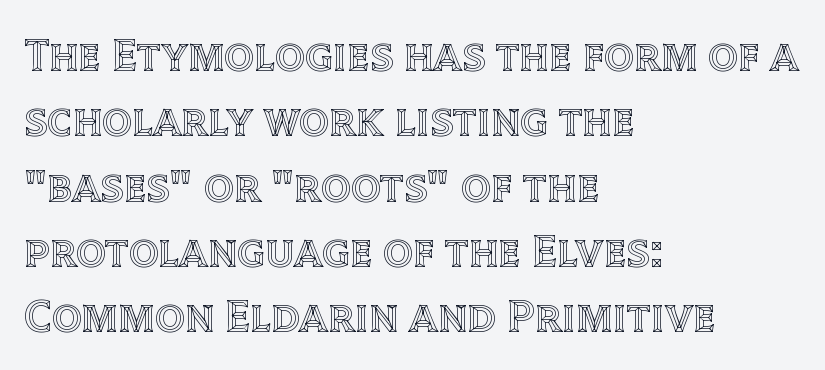
{"italic": "no", "width": "normal", "x_height": "large", "monospaced": "no", "underline": "no", "align": "left", "line_spacing": "normal", "line_spacing_ratio": 1.39, "letter_spacing": "normal", "letter_spacing_em": 0.0, "glyph_px": 47}
